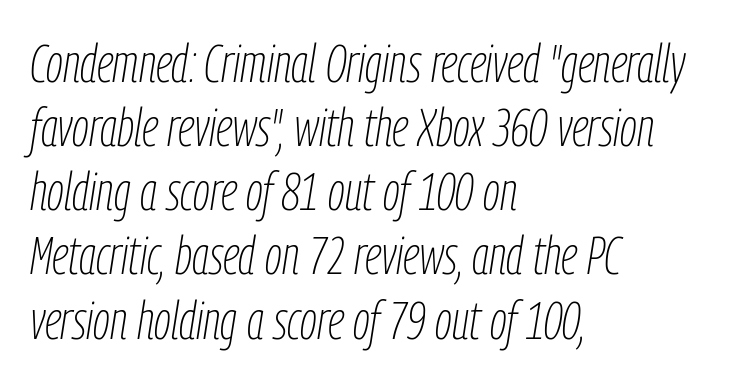
{"italic": "yes", "lean": "right", "slant_degrees": 9, "bold": "no", "weight": "thin", "width": "condensed", "stroke_contrast": "low", "x_height": "medium", "monospaced": "no", "underline": "no", "align": "left", "line_spacing_ratio": 1.21, "letter_spacing": "normal", "letter_spacing_em": 0.0, "glyph_px": 53}
